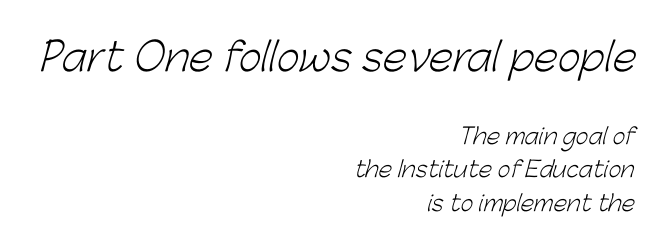
The image shows 39 px light sans-serif type; set right-aligned, normal line spacing (1.51x), normal letter spacing, not underlined; the first (top) block is 1.77x larger; low stroke contrast and a medium x-height.
